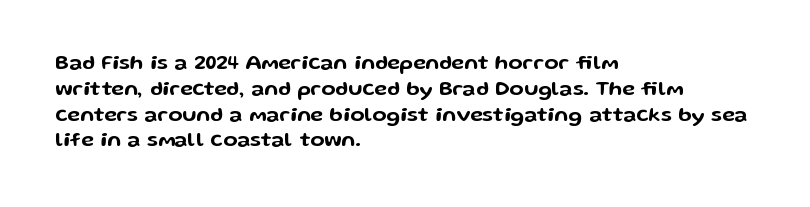
The image shows 21 px text type, upright; set left-aligned, line spacing 1.23x, normal letter spacing, not underlined.
